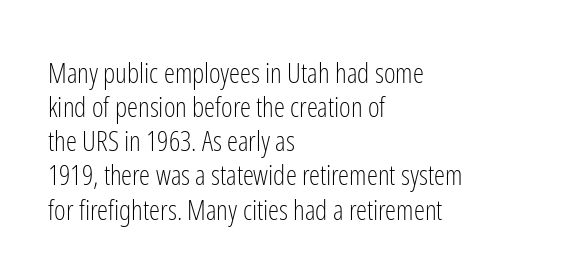
Q: Is the text bold? A: No.
Q: Is the text italic (slanted)? A: No, it is upright.
Q: Is the typeface a serif or a sans-serif typeface? A: Sans-serif.
Q: Is the text underlined? A: No.
Q: How is the paragraph aligned? A: Left-aligned.
Q: Is the spacing between letters normal or unusually wide? A: Normal.
Q: Width (condensed, normal, or wide)? A: Condensed.
Q: Stroke contrast? A: Low.
Q: x-height? A: Medium.
Q: Monospaced? A: No.
